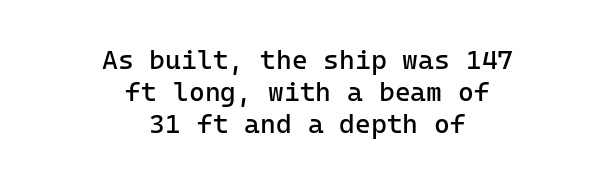
Q: Is the text bold? A: No.
Q: Is the text italic (slanted)? A: No, it is upright.
Q: Is the text underlined? A: No.
Q: How is the paragraph aligned? A: Centered.
Q: Is the spacing between letters normal or unusually wide? A: Normal.
